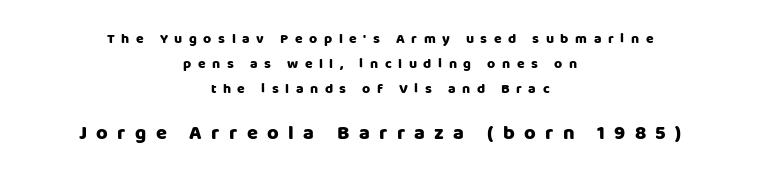
{"italic": "no", "bold": "yes", "underline": "no", "align": "center", "line_spacing_ratio": 1.77, "letter_spacing": "wide", "letter_spacing_em": 0.47, "larger_block": "second", "size_ratio": 1.43, "glyph_px": 20}
